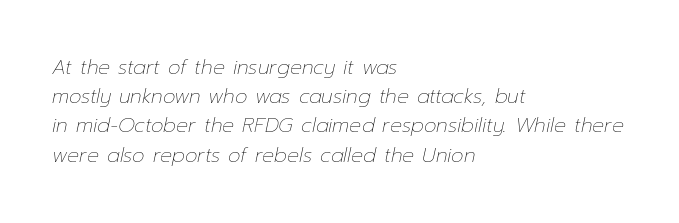
{"italic": "yes", "lean": "right", "slant_degrees": 12, "bold": "no", "underline": "no", "align": "left", "line_spacing": "normal", "line_spacing_ratio": 1.46, "letter_spacing": "normal", "letter_spacing_em": 0.0, "glyph_px": 20}
